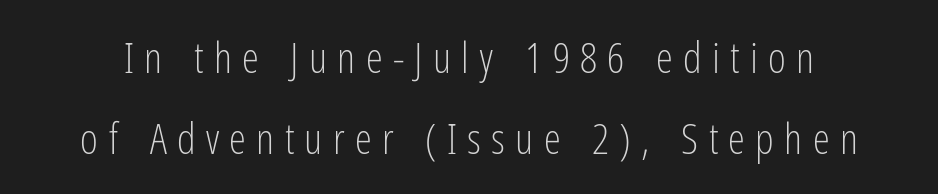
The image shows 43 px light, condensed sans-serif type, upright; set line spacing 1.88x, unusually wide letter spacing (+0.24 em), not underlined; low stroke contrast and a medium x-height.
